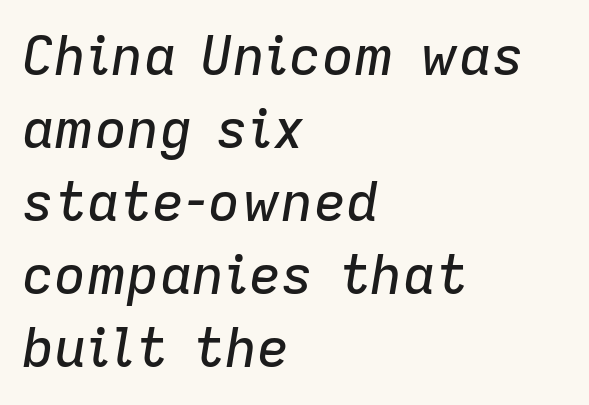
The image shows 54 px text type, italic (leaning right); set left-aligned, normal line spacing (1.35x), normal letter spacing, not underlined; low stroke contrast and a medium x-height.
